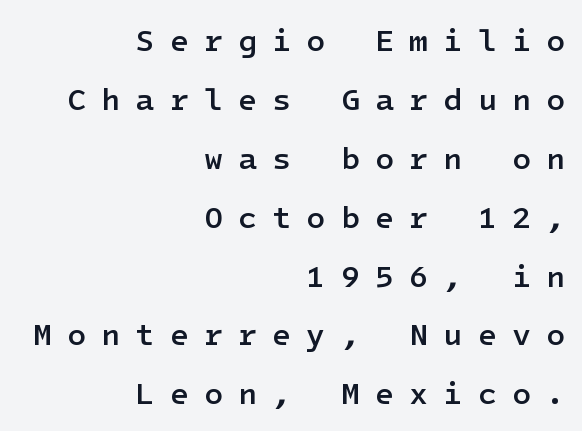
Is this a sans? Yes — the strokes have no serifs. Style check: upright. Spacing between characters has been opened up far beyond the box default. Teacher's note: observe the even right margin — that is flush-right alignment. Letters rest on an invisible, unmarked baseline. Whoever set this chose breathing room over compactness in the vertical rhythm.
